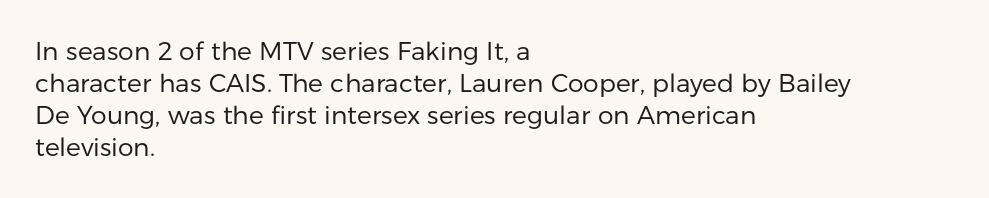
{"italic": "no", "bold": "no", "underline": "no", "align": "left", "line_spacing": "normal", "line_spacing_ratio": 1.28, "letter_spacing": "normal", "letter_spacing_em": 0.0, "glyph_px": 25}
